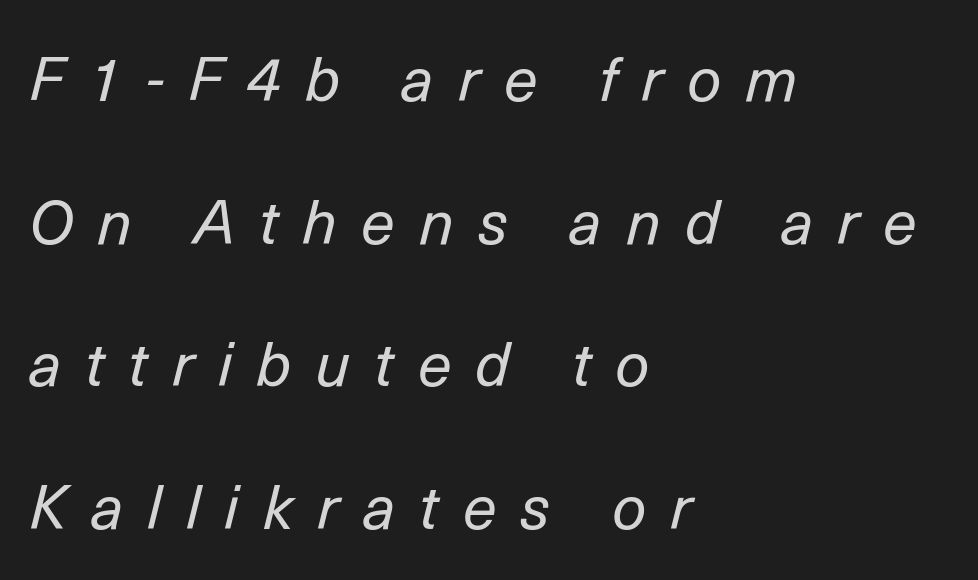
Q: Is the text bold? A: No.
Q: Is the text italic (slanted)? A: Yes, it leans right by about 14 degrees.
Q: Is the text underlined? A: No.
Q: How is the paragraph aligned? A: Left-aligned.
Q: Is the spacing between letters normal or unusually wide? A: Unusually wide.
Q: Is the spacing between lines tight, normal or loose? A: Loose.
Q: Width (condensed, normal, or wide)? A: Normal.
Q: Stroke contrast? A: Low.
Q: x-height? A: Medium.
Q: Monospaced? A: No.
